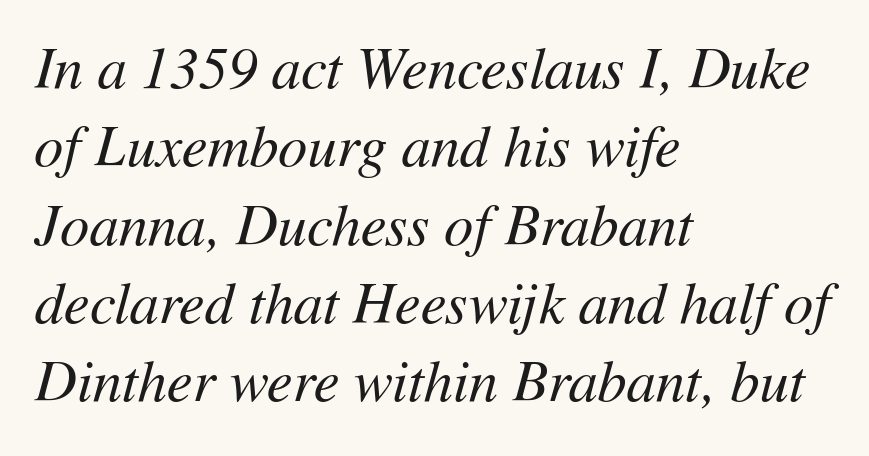
{"italic": "yes", "lean": "right", "slant_degrees": 11, "bold": "no", "weight": "regular", "width": "normal", "stroke_contrast": "medium", "x_height": "medium", "monospaced": "no", "underline": "no", "align": "left", "line_spacing": "normal", "line_spacing_ratio": 1.35, "letter_spacing": "normal", "letter_spacing_em": 0.0, "glyph_px": 58}
